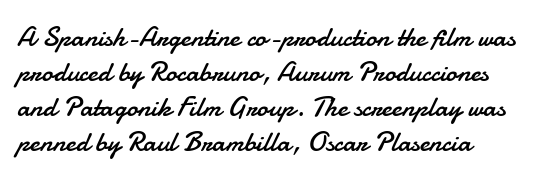
Students, note that the glyphs here touch the page at normal intervals. In CSS terms this would be text-align: left. The space beneath each line is pristine and unruled. Each letter keeps its own natural width here, so spacing adapts to shape. A typesetter would label this face a sans.
